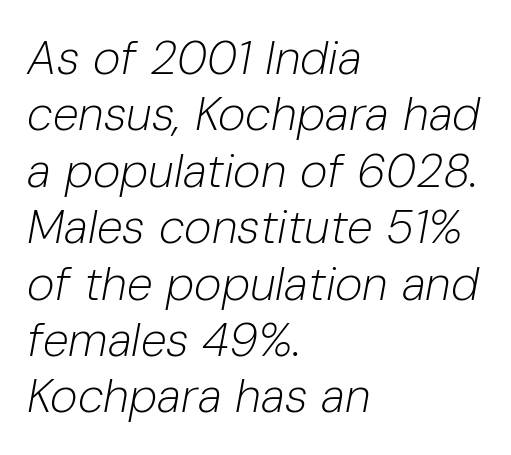
Rendered with sloped, italic letterforms. Unbolded letterforms with no extra heft. Students, note that the glyphs here touch the page at normal intervals. Does the copy run flush right? No — it runs flush left.
